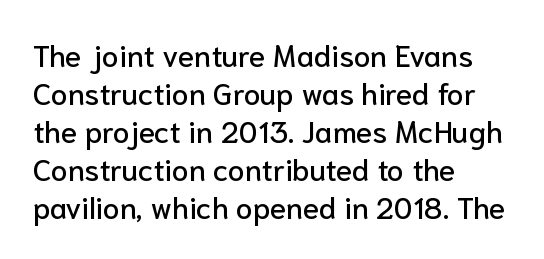
Is the letter spacing exaggerated? No — it looks like the ordinary default. The text block is weighted toward the left margin, trailing off unevenly rightward. Check where the strokes stop: nothing finishes them off — pure sans. If you drew a line through each stem, it would be perfectly vertical. Here the designer chose a conventional face with non-uniform glyph widths. Descenders are the only things crossing below the line.
